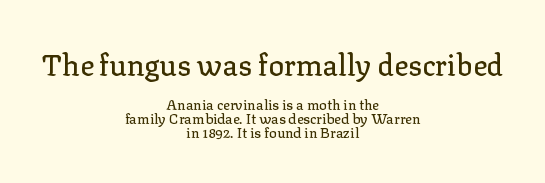
Q: Is the text italic (slanted)? A: No, it is upright.
Q: Is the typeface a serif or a sans-serif typeface? A: Serif.
Q: Is the text underlined? A: No.
Q: How is the paragraph aligned? A: Centered.
Q: Is the spacing between letters normal or unusually wide? A: Normal.
Q: Is the spacing between lines tight, normal or loose? A: Tight.
Q: Which block of text is set in a larger size, the first (top) or the second (bottom)? A: The first (top) one.
Q: Width (condensed, normal, or wide)? A: Normal.
Q: Stroke contrast? A: Low.
Q: x-height? A: Medium.
Q: Monospaced? A: No.
